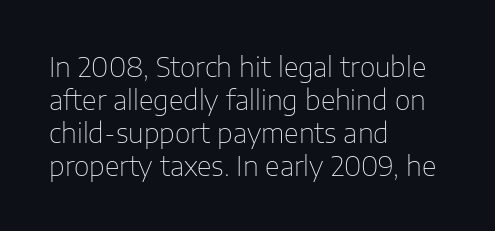
{"italic": "no", "bold": "no", "underline": "no", "align": "left", "line_spacing_ratio": 1.22, "letter_spacing": "normal", "letter_spacing_em": 0.0, "glyph_px": 27}
